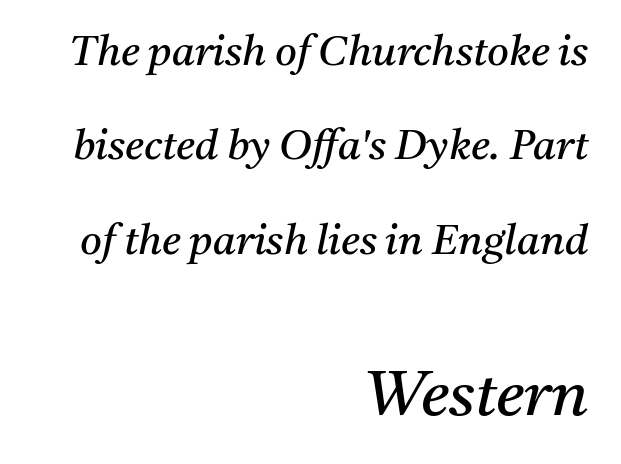
Q: Is the text bold? A: No.
Q: Is the text italic (slanted)? A: Yes, it leans right by about 11 degrees.
Q: Is the typeface a serif or a sans-serif typeface? A: Serif.
Q: Is the text underlined? A: No.
Q: How is the paragraph aligned? A: Right-aligned.
Q: Is the spacing between letters normal or unusually wide? A: Normal.
Q: Is the spacing between lines tight, normal or loose? A: Loose.
Q: Which block of text is set in a larger size, the first (top) or the second (bottom)? A: The second (bottom) one.
Q: Width (condensed, normal, or wide)? A: Normal.
Q: Stroke contrast? A: Medium.
Q: x-height? A: Medium.
Q: Monospaced? A: No.
